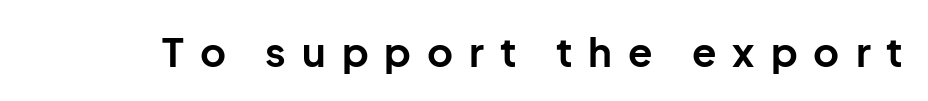
The image shows 40 px bold sans-serif type, upright; set unusually wide letter spacing (+0.4 em), not underlined; low stroke contrast and a medium x-height.
